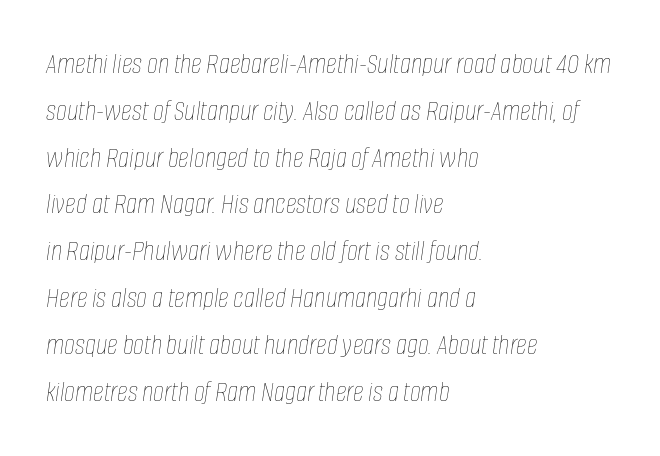
{"italic": "yes", "lean": "right", "slant_degrees": 8, "bold": "no", "weight": "thin", "width": "condensed", "stroke_contrast": "low", "x_height": "large", "monospaced": "no", "underline": "no", "align": "left", "line_spacing": "normal", "line_spacing_ratio": 1.56, "letter_spacing": "normal", "letter_spacing_em": 0.0, "glyph_px": 30}
